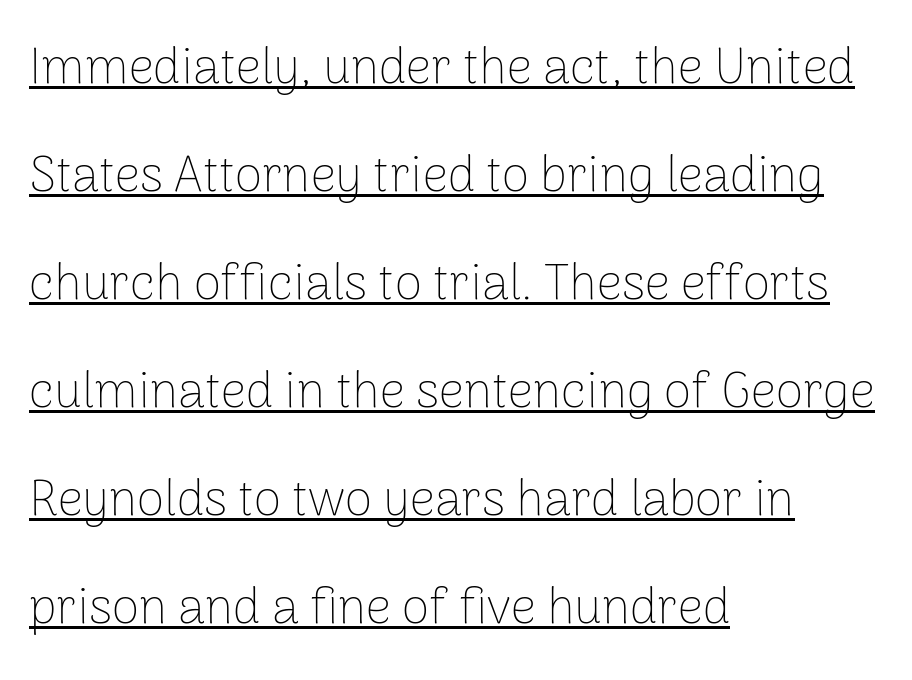
{"serif": "no", "italic": "no", "bold": "no", "weight": "thin", "width": "normal", "stroke_contrast": "low", "x_height": "medium", "monospaced": "no", "underline": "yes", "align": "left", "line_spacing": "loose", "line_spacing_ratio": 2.16, "letter_spacing": "normal", "letter_spacing_em": 0.0, "glyph_px": 50}
